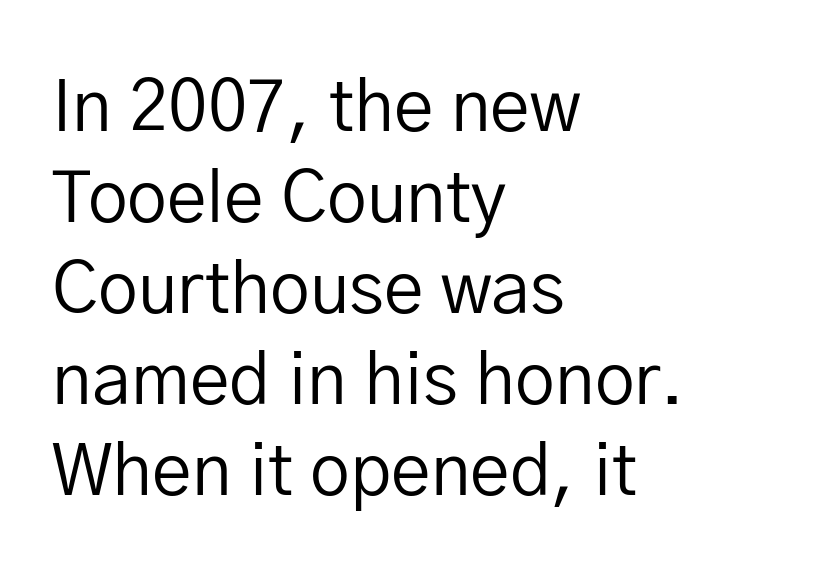
Q: Is the text bold? A: No.
Q: Is the text italic (slanted)? A: No, it is upright.
Q: Is the typeface a serif or a sans-serif typeface? A: Sans-serif.
Q: Is the text underlined? A: No.
Q: How is the paragraph aligned? A: Left-aligned.
Q: Is the spacing between letters normal or unusually wide? A: Normal.
Q: Is the spacing between lines tight, normal or loose? A: Normal.
Q: Width (condensed, normal, or wide)? A: Normal.
Q: Stroke contrast? A: Low.
Q: x-height? A: Medium.
Q: Monospaced? A: No.
